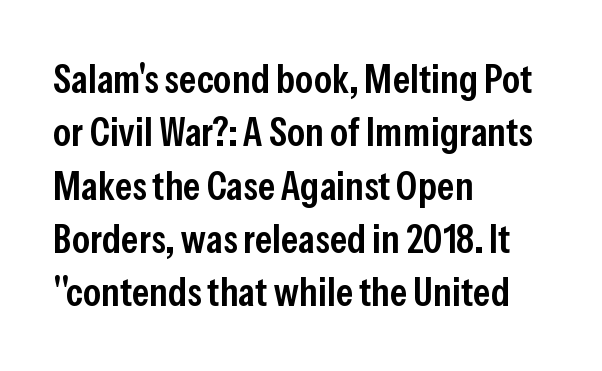
The image shows 41 px semibold, condensed sans-serif type, upright; set left-aligned, normal line spacing (1.3x), normal letter spacing, not underlined; low stroke contrast and a medium x-height.
